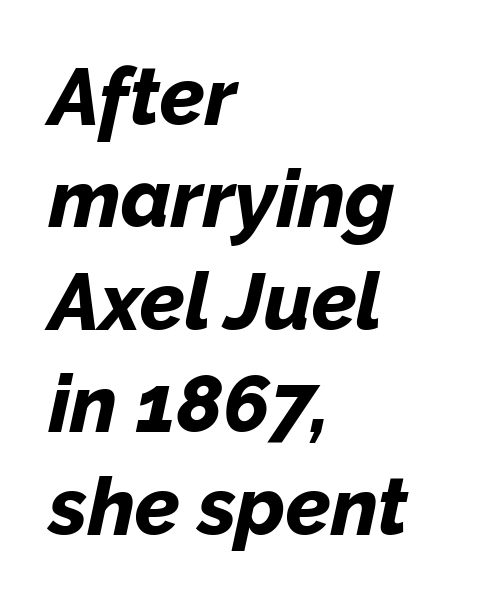
The image shows 80 px bold type, italic (leaning right); set left-aligned, normal line spacing (1.28x), normal letter spacing, not underlined; low stroke contrast and a medium x-height.
